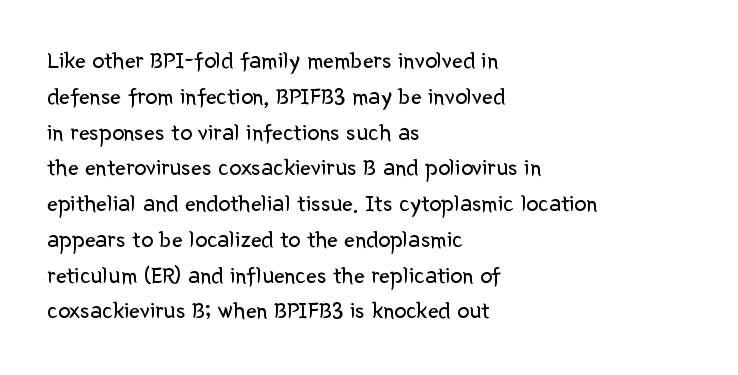
The image shows 24 px text type, upright; set left-aligned, normal line spacing (1.49x), normal letter spacing, not underlined.
